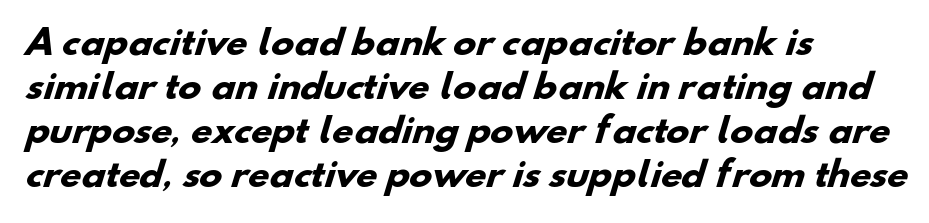
The image shows 34 px heavy sans-serif type; set left-aligned, normal line spacing (1.29x), normal letter spacing, not underlined; low stroke contrast and a small x-height.
